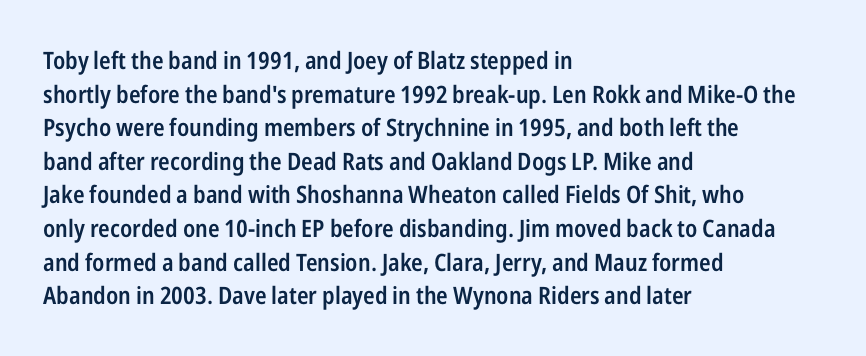
The image shows 24 px text type, upright; set left-aligned, normal line spacing (1.4x), normal letter spacing, not underlined.
